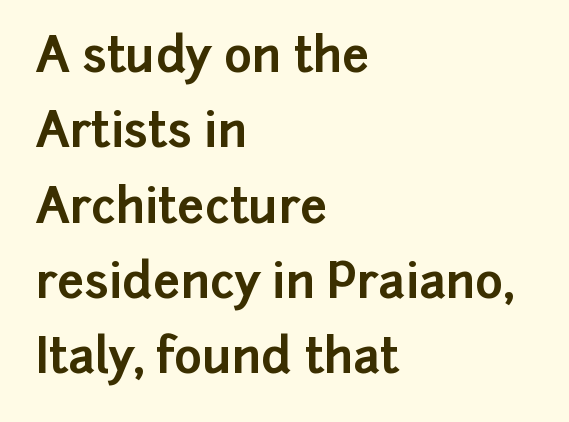
The image shows 48 px bold sans-serif type, upright; set left-aligned, normal line spacing (1.57x), normal letter spacing, not underlined; low stroke contrast and a medium x-height.
